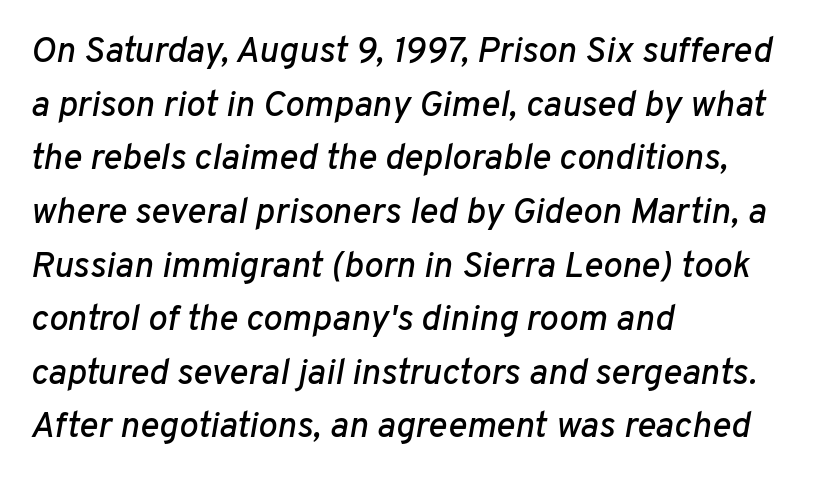
The gap between lines stays unmarked. Here the glyphs are tracked normally, forming tight word shapes. These lines are set flush left with a ragged right edge. One glance says typical: line gaps are just what's usual. Looks like regular typesetting: each glyph gets only the width it needs. This is oblique type, the kind used for emphasis or titles.
